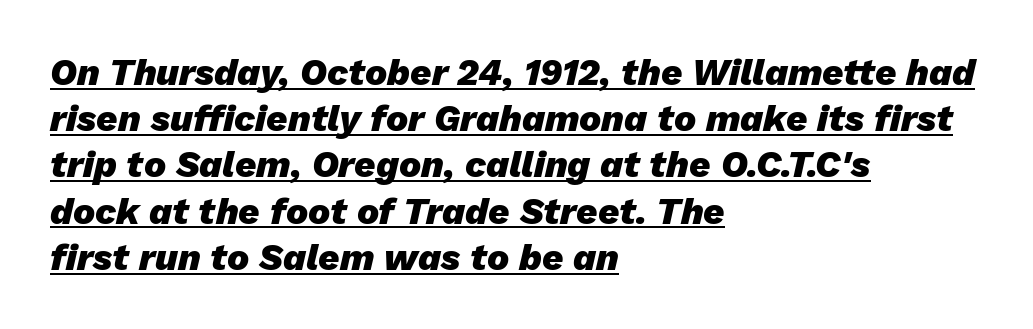
The image shows 37 px heavy type, italic (leaning right); set left-aligned, normal line spacing (1.25x), normal letter spacing, underlined; low stroke contrast and a medium x-height.
